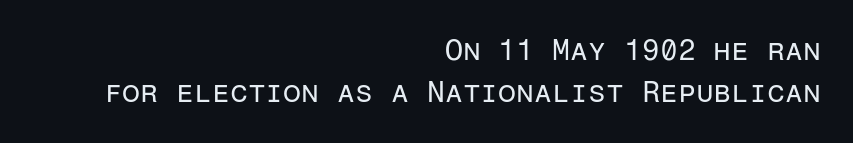
Q: Is the text bold? A: No.
Q: Is the text italic (slanted)? A: No, it is upright.
Q: Is the typeface a serif or a sans-serif typeface? A: Sans-serif.
Q: Is the text underlined? A: No.
Q: How is the paragraph aligned? A: Right-aligned.
Q: Is the spacing between letters normal or unusually wide? A: Normal.
Q: Is the spacing between lines tight, normal or loose? A: Normal.
Q: Width (condensed, normal, or wide)? A: Normal.
Q: Stroke contrast? A: Low.
Q: x-height? A: Medium.
Q: Monospaced? A: Yes.
